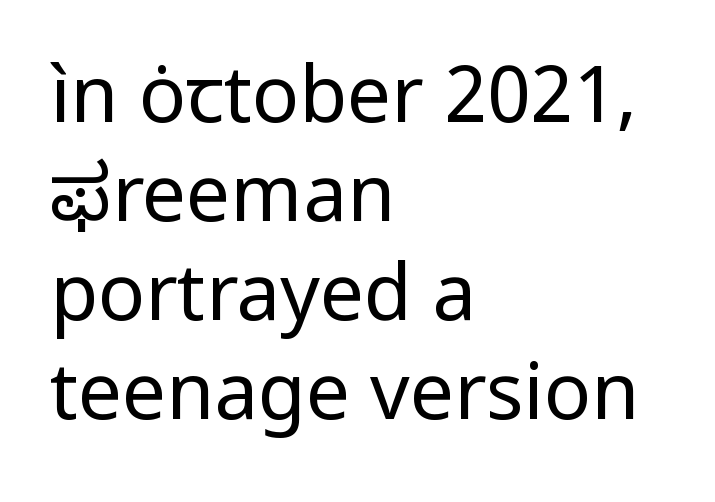
Q: Is the text bold? A: No.
Q: Is the text italic (slanted)? A: No, it is upright.
Q: Is the typeface a serif or a sans-serif typeface? A: Sans-serif.
Q: Is the text underlined? A: No.
Q: How is the paragraph aligned? A: Left-aligned.
Q: Is the spacing between letters normal or unusually wide? A: Normal.
Q: Is the spacing between lines tight, normal or loose? A: Normal.
Q: Width (condensed, normal, or wide)? A: Normal.
Q: Stroke contrast? A: Low.
Q: x-height? A: Medium.
Q: Monospaced? A: No.
